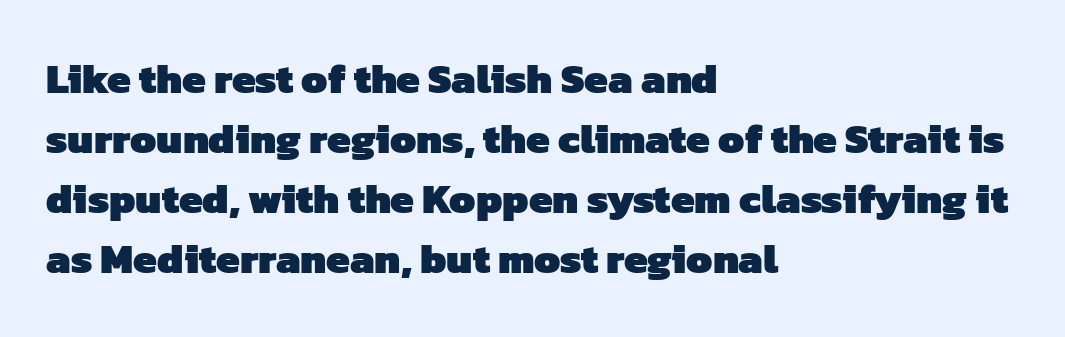
The image shows 42 px heavy sans-serif type; set left-aligned, normal line spacing (1.43x), normal letter spacing, not underlined; low stroke contrast and a medium x-height.
